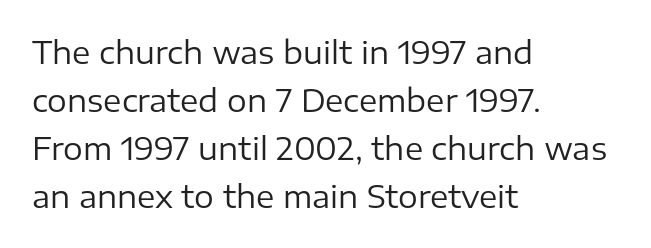
Q: Is the text bold? A: No.
Q: Is the text italic (slanted)? A: No, it is upright.
Q: Is the typeface a serif or a sans-serif typeface? A: Sans-serif.
Q: Is the text underlined? A: No.
Q: How is the paragraph aligned? A: Left-aligned.
Q: Is the spacing between letters normal or unusually wide? A: Normal.
Q: Is the spacing between lines tight, normal or loose? A: Normal.
Q: Width (condensed, normal, or wide)? A: Normal.
Q: Stroke contrast? A: Low.
Q: x-height? A: Medium.
Q: Monospaced? A: No.
